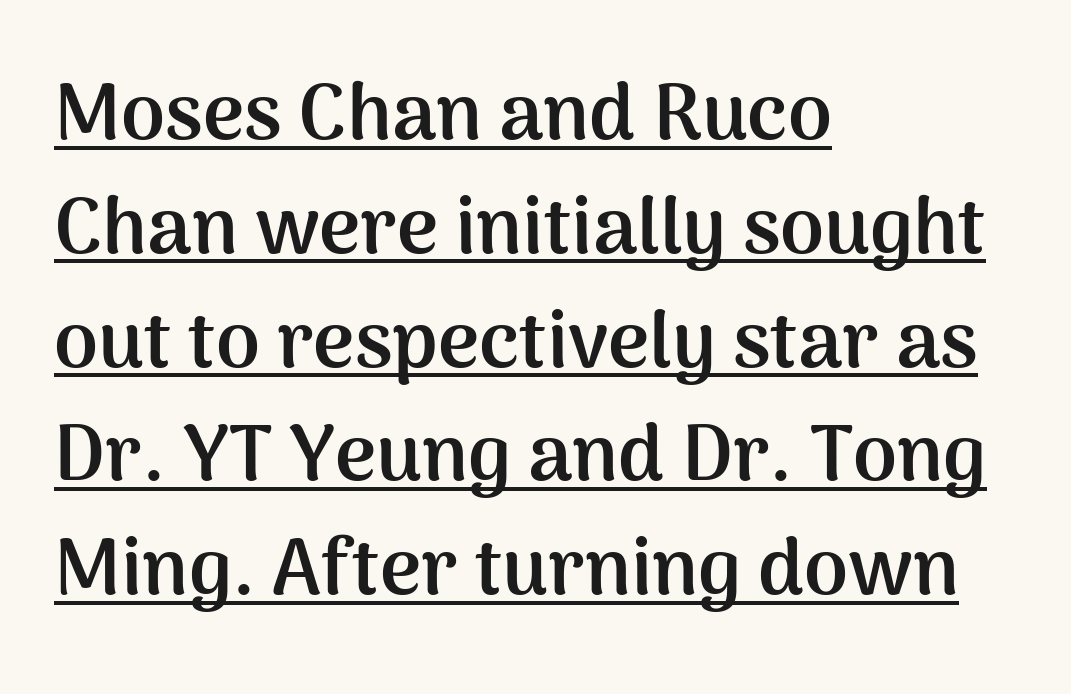
Proportional: the letters do not fall into vertical columns. In terms of leading, this rendering sits right in the middle. The text block is weighted toward the left margin, trailing off unevenly rightward. In terms of weight, the rendering is a true, heavy bold.
